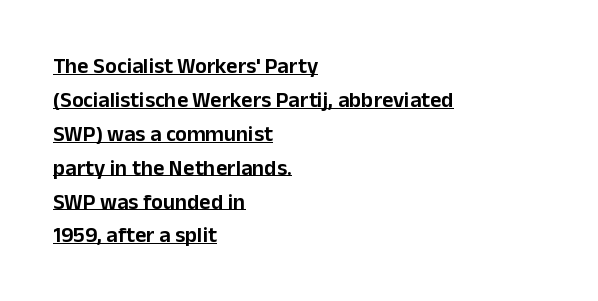
Every row of glyphs begins at an identical x-position on the left. Posture: straight, roman, zero tilt. Honestly, the row spacing looks completely unremarkable. A rule runs beneath these lines of type.
